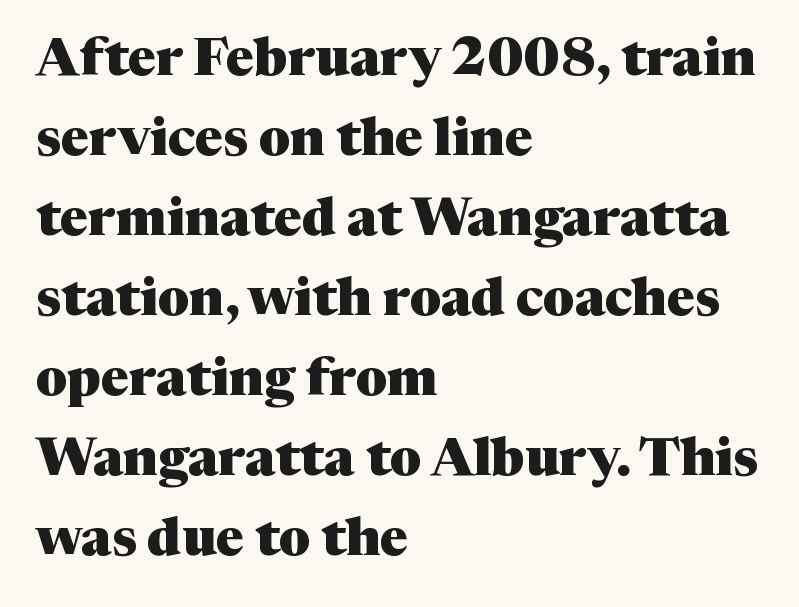
Plain, unruled lines of type. Type style note: has serifs. Posture: upright roman. What weight is shown? A full bold with thick strokes.
